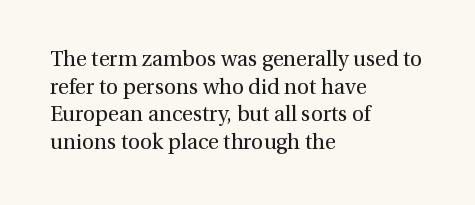
The image shows 21 px text type, upright; set left-aligned, normal line spacing (1.31x), normal letter spacing, not underlined.
